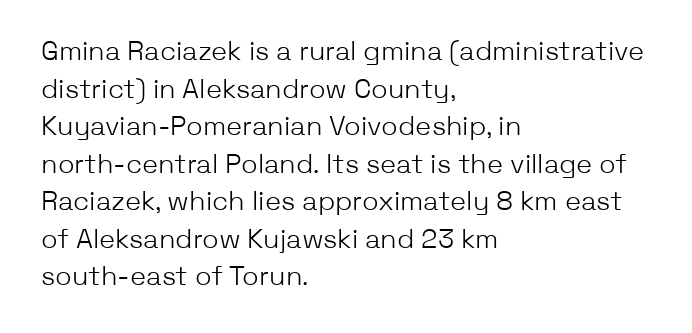
Q: Is the text bold? A: No.
Q: Is the text italic (slanted)? A: No, it is upright.
Q: Is the text underlined? A: No.
Q: How is the paragraph aligned? A: Left-aligned.
Q: Is the spacing between letters normal or unusually wide? A: Normal.
Q: Is the spacing between lines tight, normal or loose? A: Normal.
